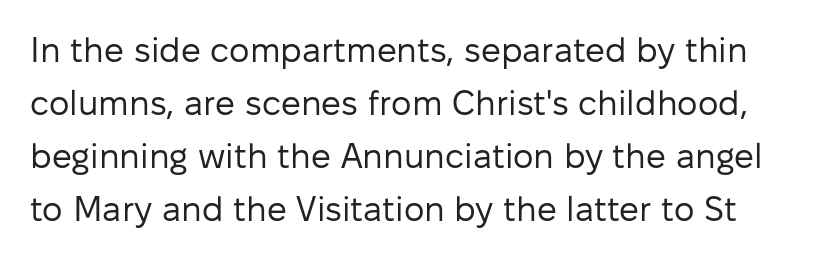
The image shows 35 px regular-weight sans-serif type, upright; set normal line spacing (1.51x), normal letter spacing, not underlined; low stroke contrast and a medium x-height.
